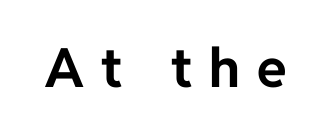
Q: Is the text bold? A: Yes.
Q: Is the text italic (slanted)? A: No, it is upright.
Q: Is the typeface a serif or a sans-serif typeface? A: Sans-serif.
Q: Is the text underlined? A: No.
Q: Is the spacing between letters normal or unusually wide? A: Unusually wide.
Q: Width (condensed, normal, or wide)? A: Normal.
Q: Stroke contrast? A: Low.
Q: x-height? A: Medium.
Q: Monospaced? A: No.
